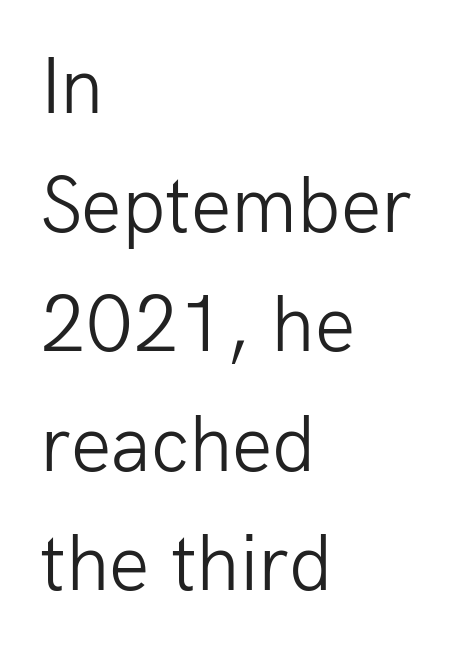
Weight: in the light-to-regular range. Observe the absence of serifs on each vertical stroke in this sample. The tracking reads as untouched default to a designer's eye. Do the characters align in a grid? No, the font is proportional. Plain, unruled lines of type. When letters stand straight like this, we call the style roman or upright.
